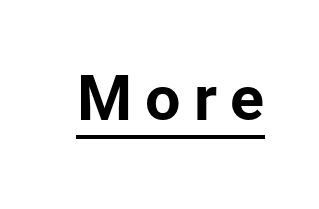
The face used here is rendered with a markedly widened letterfit. Students, observe the line beneath the letters — that is underlining. The passage shown is typed in a proportional face where columns would drift. These lines were composed using upright roman letters.
